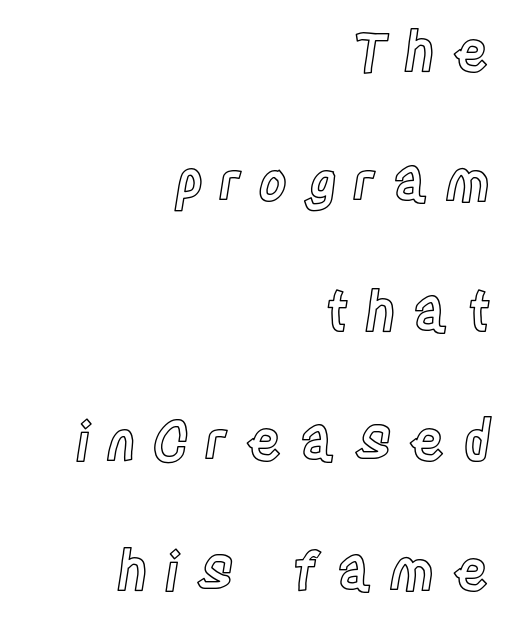
The tracking reads as deliberately expanded to a designer's eye. Baseline-to-baseline distance is far greater than the letter height. Compared with a flush-left layout, this one pins lines to the opposite, right side. The face used here is proportionally spaced, like ordinary book or web type.
